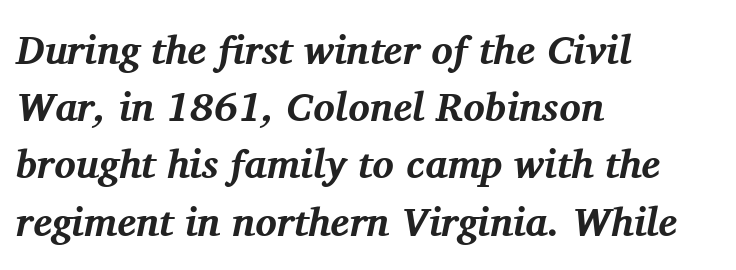
The image shows 40 px bold serif type, italic (leaning right); set left-aligned, normal line spacing (1.43x), normal letter spacing, not underlined; medium stroke contrast and a medium x-height.
